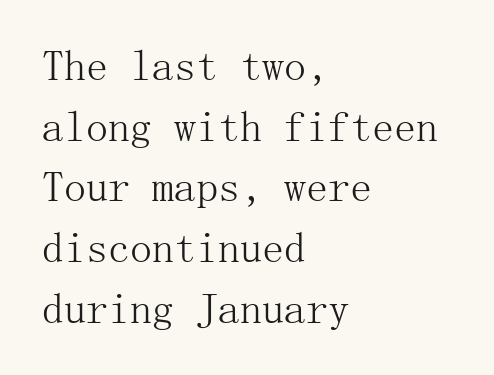
Compared with a centered layout, this one pins lines to the left instead. Letterform terminals end in serifs throughout the passage. Upright lettering throughout. Words appear dense and cohesive because spacing is normal. Stem width sits at or under what a default text font uses.
